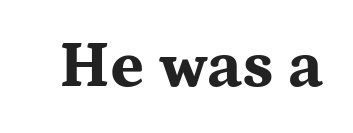
The image shows 66 px bold, wide serif type, upright; set normal letter spacing, not underlined; medium stroke contrast and a medium x-height.
